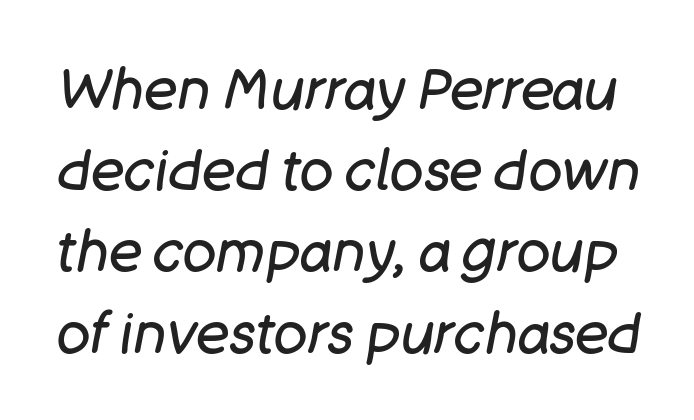
Think of a printed novel: that variable character pitch is what you see here. The space beneath each line is pristine and unruled. Vertically, the passage feels balanced, rows spaced as you'd expect. The strokes are not fattened; the text isn't bold.
